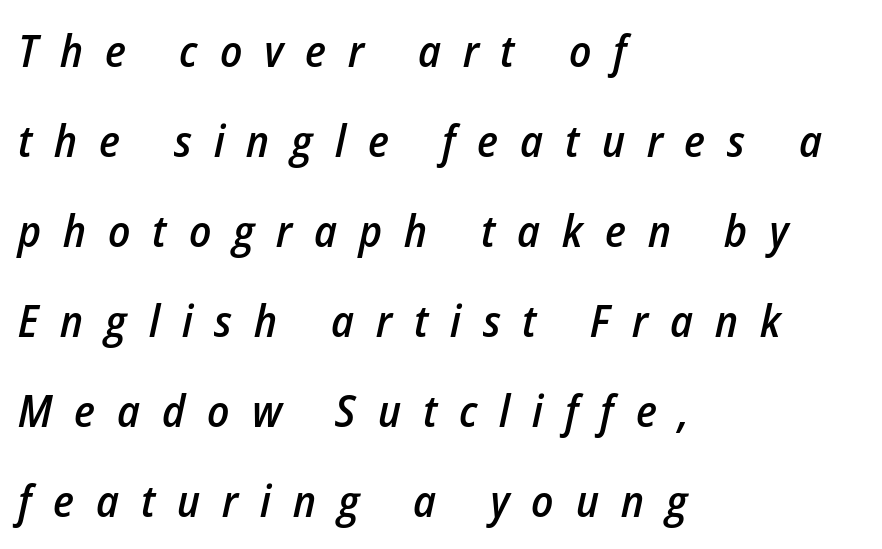
Q: Is the text bold? A: Semi-bold.
Q: Is the text italic (slanted)? A: Yes, it leans right by about 12 degrees.
Q: Is the text underlined? A: No.
Q: How is the paragraph aligned? A: Left-aligned.
Q: Is the spacing between letters normal or unusually wide? A: Unusually wide.
Q: Is the spacing between lines tight, normal or loose? A: Loose.
Q: Width (condensed, normal, or wide)? A: Condensed.
Q: Stroke contrast? A: Low.
Q: x-height? A: Medium.
Q: Monospaced? A: No.
